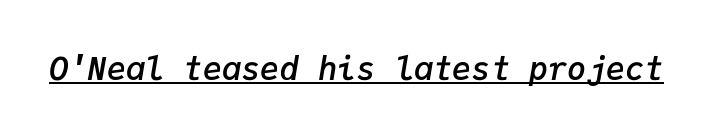
Posture: slanted. Look at the stroke-to-counter ratio: somewhat heavy, a semibold. Caption: standard tracking, unaltered. These lines are rendered in a fixed-pitch font.
